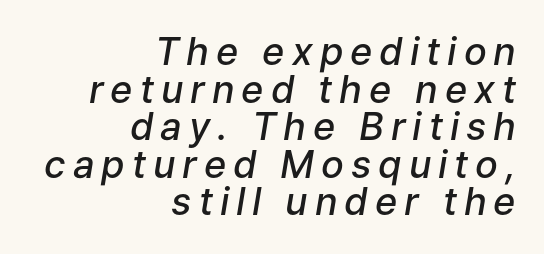
{"italic": "yes", "lean": "right", "slant_degrees": 9, "bold": "semi", "weight": "semibold", "width": "normal", "stroke_contrast": "low", "x_height": "medium", "monospaced": "no", "underline": "no", "align": "right", "line_spacing": "tight", "line_spacing_ratio": 0.99, "glyph_px": 38}
